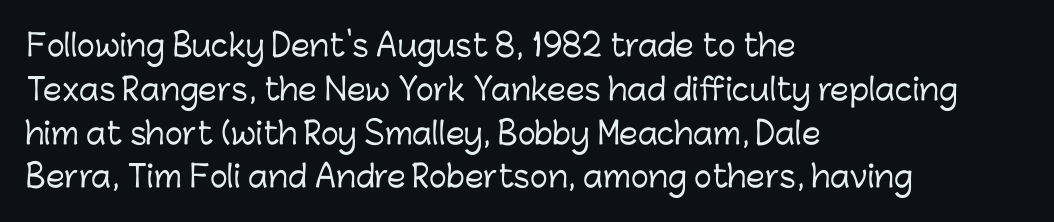
Q: Is the text italic (slanted)? A: No, it is upright.
Q: Is the typeface a serif or a sans-serif typeface? A: Sans-serif.
Q: Is the text underlined? A: No.
Q: How is the paragraph aligned? A: Left-aligned.
Q: Is the spacing between letters normal or unusually wide? A: Normal.
Q: Is the spacing between lines tight, normal or loose? A: Normal.
Q: Width (condensed, normal, or wide)? A: Normal.
Q: Stroke contrast? A: Low.
Q: x-height? A: Medium.
Q: Monospaced? A: No.
